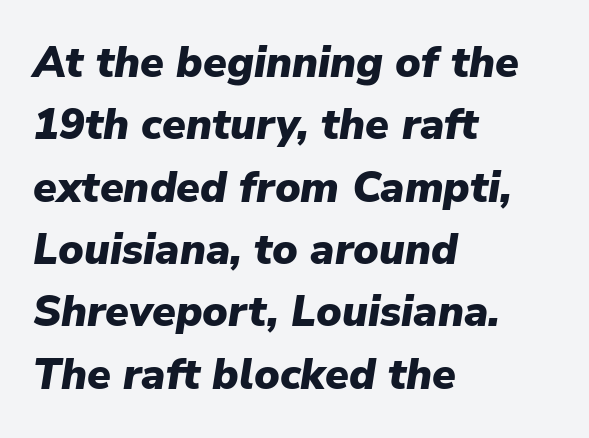
These lines sit exactly where default settings would place them. These lines are set flush left with a ragged right edge. Honestly, there is no underline to notice here at all. The rendering keeps characters at their native spacing. Proportional: the letters do not fall into vertical columns. The specimen reads as italic at a glance.
